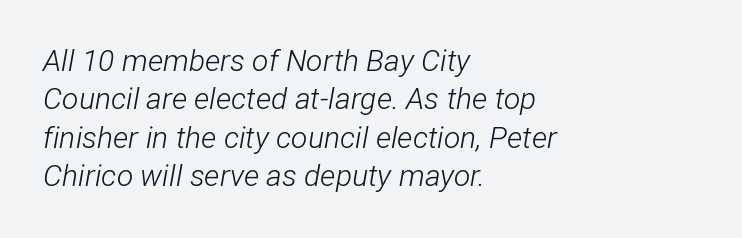
The typesetter chose a ragged-right arrangement here. A normal amount of white space separates one row of letters from the next. Observe the lean: these are italic letterforms. These lines are rendered in a variable-pitch font. Spacing between characters is what you'd get straight out of the box.
